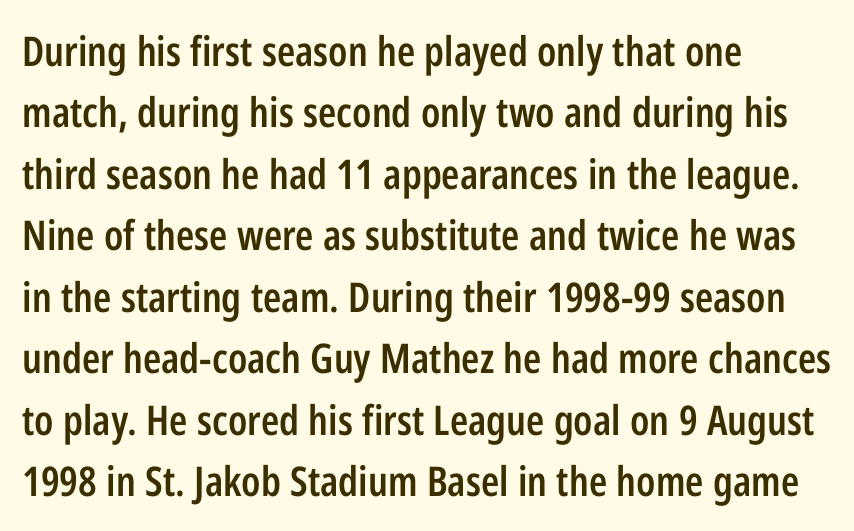
Q: Is the text bold? A: Semi-bold.
Q: Is the text italic (slanted)? A: No, it is upright.
Q: Is the typeface a serif or a sans-serif typeface? A: Sans-serif.
Q: Is the text underlined? A: No.
Q: How is the paragraph aligned? A: Left-aligned.
Q: Is the spacing between letters normal or unusually wide? A: Normal.
Q: Is the spacing between lines tight, normal or loose? A: Normal.
Q: Width (condensed, normal, or wide)? A: Condensed.
Q: Stroke contrast? A: Low.
Q: x-height? A: Medium.
Q: Monospaced? A: No.
